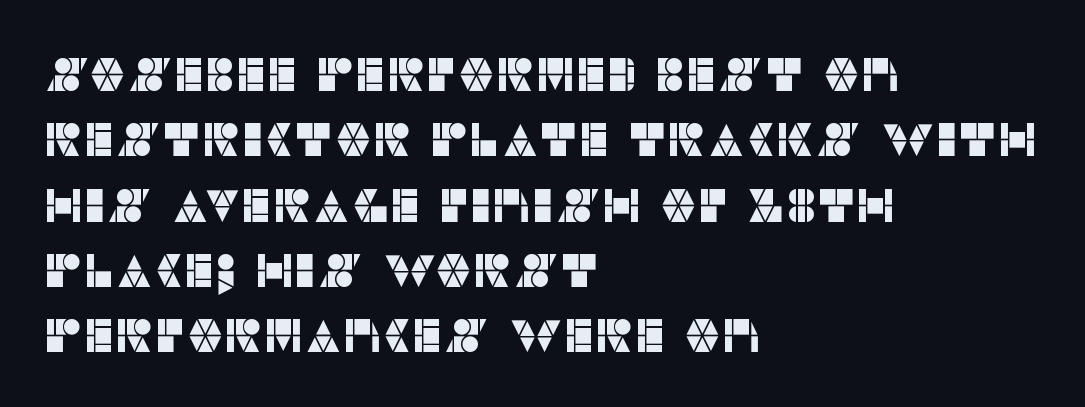
{"serif": "no", "italic": "no", "width": "normal", "stroke_contrast": "low", "x_height": "large", "monospaced": "no", "underline": "no", "align": "left", "line_spacing": "normal", "line_spacing_ratio": 1.39, "letter_spacing": "normal", "letter_spacing_em": 0.0, "glyph_px": 47}
